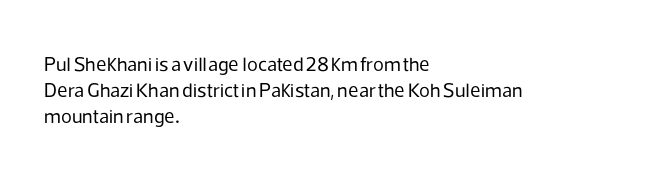
Interline gaps are of average width in this sample. Style check: upright. Tracking here is standard; glyphs follow each other at the usual distance. Stroke mass is kept to a normal reading level or below. Beneath every word, the page is bare. Leftover space on each line is placed entirely after the last word.
